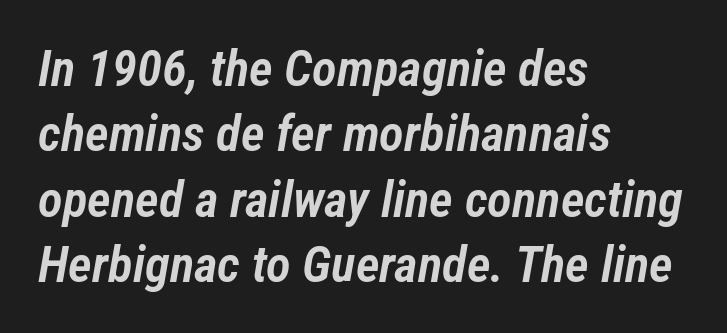
{"italic": "yes", "lean": "right", "slant_degrees": 12, "bold": "semi", "weight": "semibold", "width": "condensed", "stroke_contrast": "low", "x_height": "medium", "monospaced": "no", "underline": "no", "align": "left", "line_spacing": "normal", "line_spacing_ratio": 1.28, "letter_spacing": "normal", "letter_spacing_em": 0.0, "glyph_px": 51}
